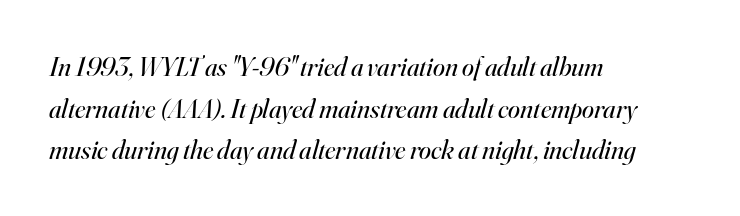
Descenders are the only things crossing below the line. No extra tracking has been applied to these lines. The specimen reads as italic at a glance. Which margin do the lines hug? The left one — the right edge is uneven. A quiet, ordinary-to-light weight characterises the typeface.
